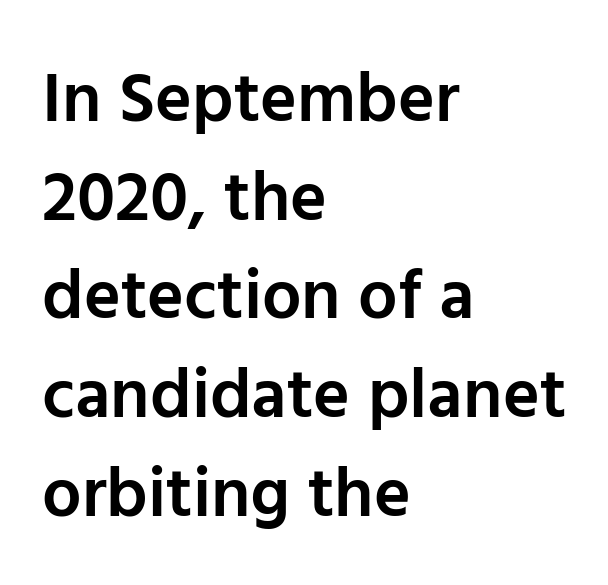
{"serif": "no", "italic": "no", "bold": "semi", "weight": "semibold", "width": "normal", "stroke_contrast": "low", "x_height": "medium", "monospaced": "no", "underline": "no", "align": "left", "line_spacing": "normal", "line_spacing_ratio": 1.41, "letter_spacing": "normal", "letter_spacing_em": 0.0, "glyph_px": 70}
